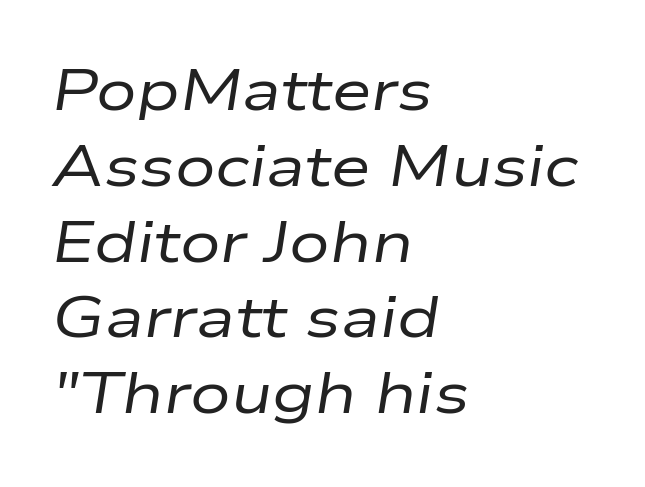
Stroke mass is kept to a normal reading level or below. The lettering tilts uniformly, giving the passage an italic look. The letters sit at their default tracking, neither squeezed nor spread. Here the designer chose a conventional face with non-uniform glyph widths. Interline gaps are of average width in this sample.
